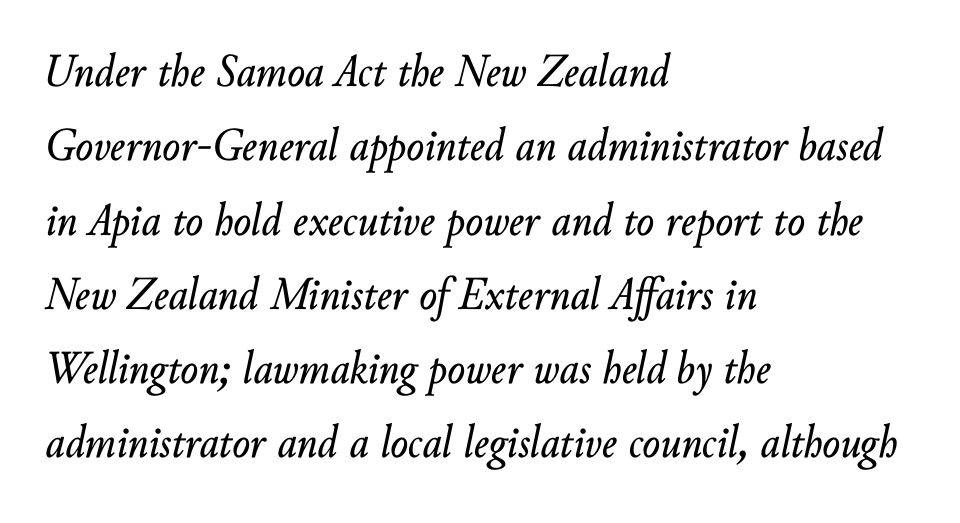
Characters are canted at an angle relative to the baseline's perpendicular. The paragraph shown leans on its left margin. These lines keep a tight, regular rhythm from letter to letter. Here the designer chose a conventional face with non-uniform glyph widths.
